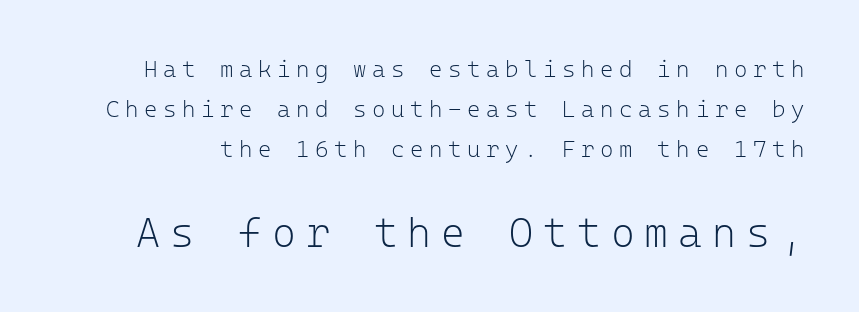
Q: Is the text bold? A: No.
Q: Is the text italic (slanted)? A: No, it is upright.
Q: Is the typeface a serif or a sans-serif typeface? A: Sans-serif.
Q: Is the text underlined? A: No.
Q: Is the spacing between letters normal or unusually wide? A: Unusually wide.
Q: Which block of text is set in a larger size, the first (top) or the second (bottom)? A: The second (bottom) one.
Q: Width (condensed, normal, or wide)? A: Normal.
Q: Stroke contrast? A: Low.
Q: x-height? A: Medium.
Q: Monospaced? A: Yes.
